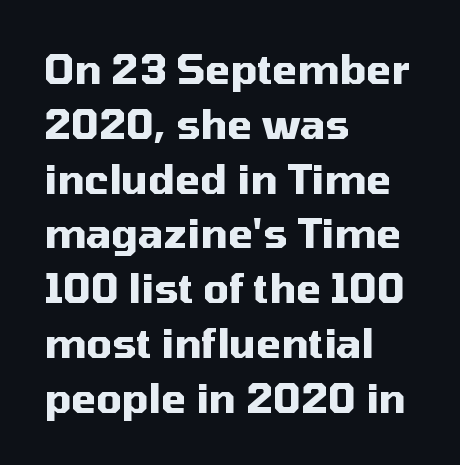
A typesetter would call this zero additional tracking. The passage shown is typed in a proportional face where columns would drift. Tall strokes in this sample are plumb rather than angled. These words are printed bold, with thick strokes throughout. The typeface chosen for these lines omits serifs.
